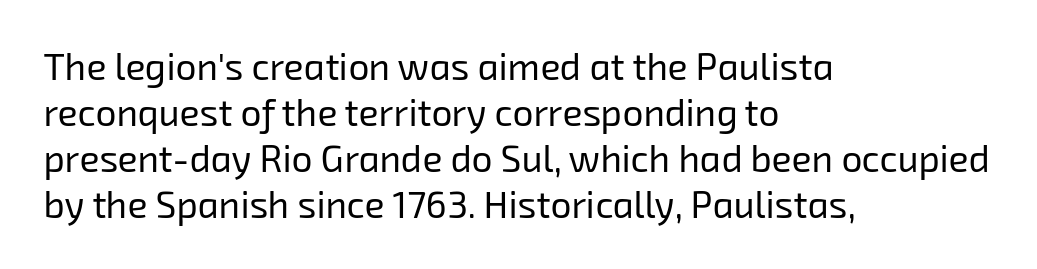
{"serif": "no", "bold": "no", "weight": "regular", "width": "normal", "stroke_contrast": "low", "x_height": "medium", "monospaced": "no", "underline": "no", "align": "left", "line_spacing_ratio": 1.24, "letter_spacing": "normal", "letter_spacing_em": 0.0, "glyph_px": 37}
